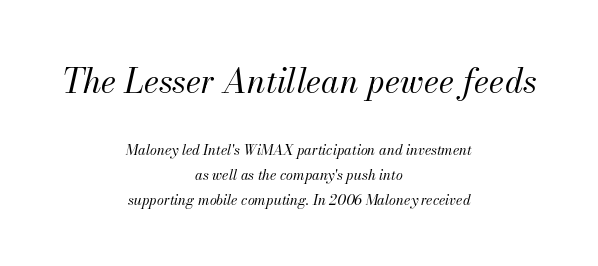
{"italic": "yes", "lean": "right", "slant_degrees": 13, "bold": "no", "weight": "regular", "width": "normal", "stroke_contrast": "medium", "x_height": "small", "monospaced": "no", "underline": "no", "align": "center", "line_spacing_ratio": 1.76, "letter_spacing": "normal", "letter_spacing_em": 0.0, "larger_block": "first", "size_ratio": 2.36, "glyph_px": 33}
